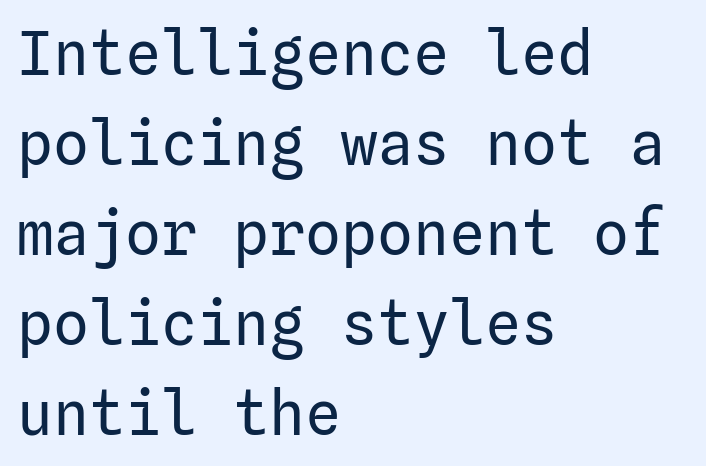
{"serif": "no", "italic": "no", "bold": "no", "weight": "regular", "width": "normal", "stroke_contrast": "low", "x_height": "medium", "underline": "no", "align": "left", "line_spacing": "normal", "line_spacing_ratio": 1.5, "letter_spacing": "normal", "letter_spacing_em": 0.0, "glyph_px": 60}
